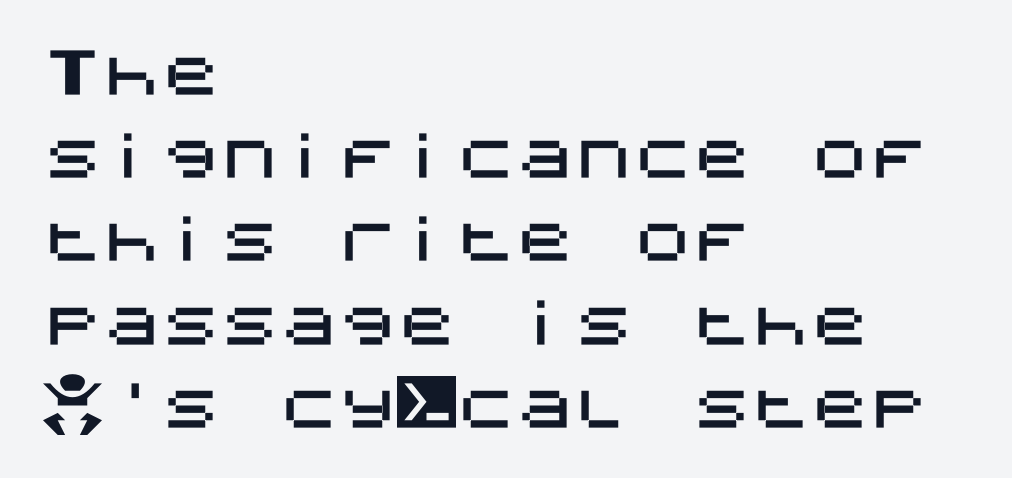
{"serif": "no", "italic": "no", "width": "normal", "stroke_contrast": "medium", "x_height": "large", "underline": "no", "align": "left", "line_spacing": "normal", "line_spacing_ratio": 1.41, "letter_spacing": "normal", "letter_spacing_em": 0.0, "glyph_px": 59}
